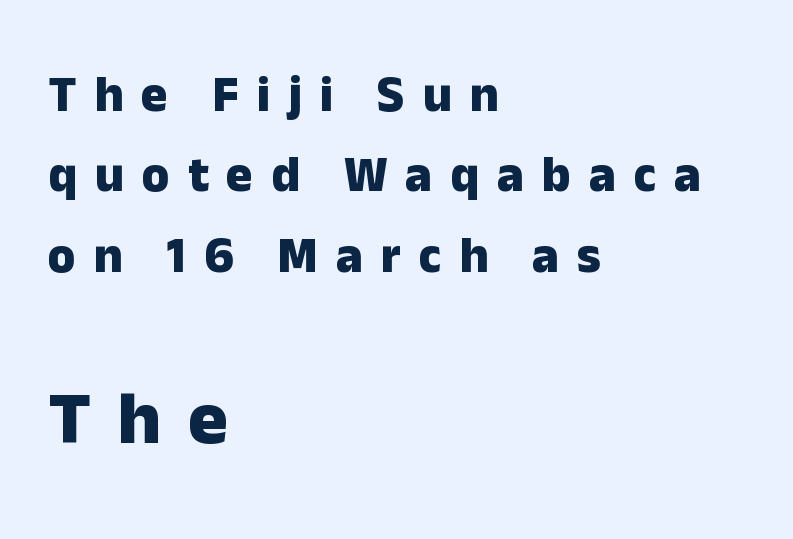
The lines sit at an ordinary, default distance from one another. No feet cap the strokes, marking this as sans-serif type. These lines carry a lot of weight — the face is fully bold. Compared with a centered layout, this one pins lines to the left instead. The tracking jumps out immediately: characters are airy and widely separated. Unmarked baselines from the first word to the last.
